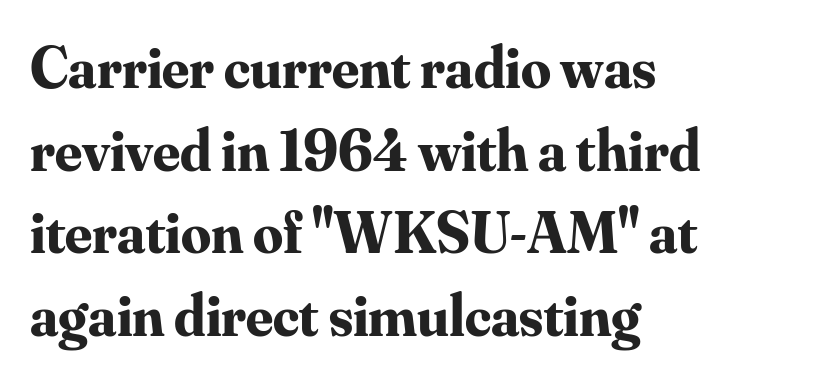
Vertically, the passage feels balanced, rows spaced as you'd expect. Look at the stroke-to-counter ratio: heavy, a bold. Has an underline been added? It has not. The rendering keeps characters at their native spacing. Note the varied advance widths — an 'i' is clearly narrower than an 'm'. Short and long lines alike share a common starting point at left.
